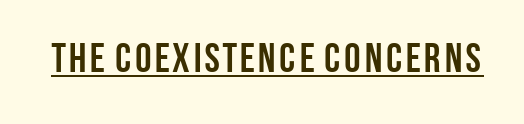
The image shows 41 px semibold, condensed sans-serif type, upright; set normal letter spacing, underlined; low stroke contrast and a large x-height.
